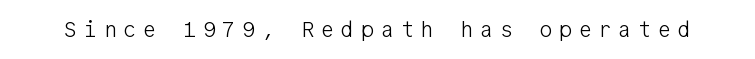
Q: Is the text bold? A: No.
Q: Is the text italic (slanted)? A: No, it is upright.
Q: Is the text underlined? A: No.
Q: Is the spacing between letters normal or unusually wide? A: Unusually wide.
